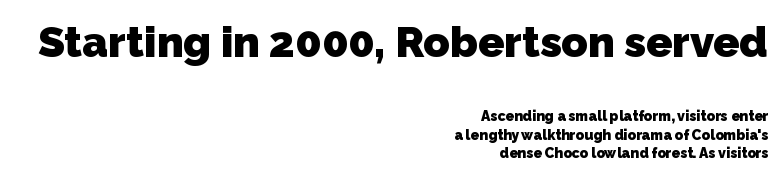
{"serif": "no", "bold": "yes", "weight": "heavy", "width": "normal", "stroke_contrast": "low", "x_height": "medium", "monospaced": "no", "underline": "no", "align": "right", "line_spacing": "normal", "line_spacing_ratio": 1.32, "letter_spacing": "normal", "letter_spacing_em": 0.0, "larger_block": "first", "size_ratio": 3.07, "glyph_px": 43}
